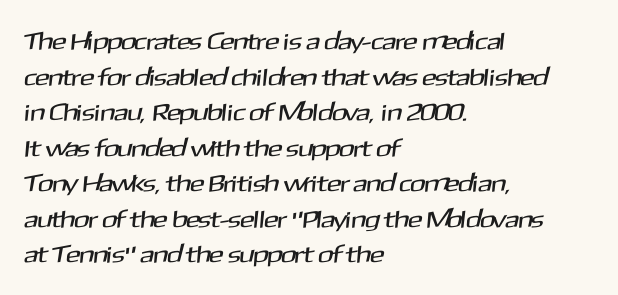
The setting favours the left margin, as ordinary paragraphs usually do. The baseline area is clear. The lines sit at an ordinary, default distance from one another. Students, note that the glyphs here touch the page at normal intervals.
